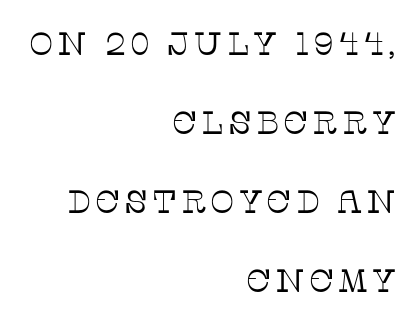
A student would call this right alignment; a typographer would say flush right, rag left. Quick note: underline off. Note: serifs present on the glyphs. These lines stand farther apart than default settings would place them. Do the characters align in a grid? No, the font is proportional. Does the lettering tilt? It doesn't — this is upright.
